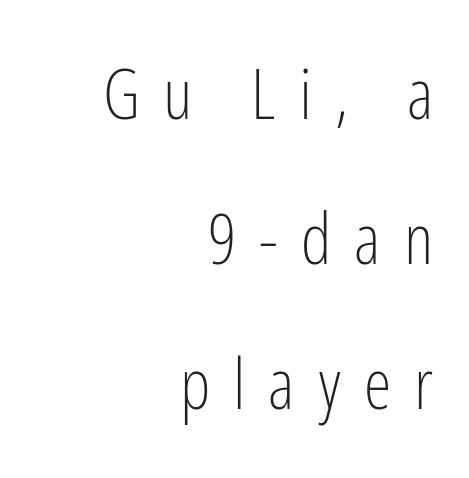
{"serif": "no", "italic": "no", "bold": "no", "weight": "light", "width": "condensed", "stroke_contrast": "low", "x_height": "medium", "monospaced": "no", "underline": "no", "align": "right", "line_spacing": "loose", "line_spacing_ratio": 2.07, "letter_spacing": "wide", "letter_spacing_em": 0.33, "glyph_px": 70}
